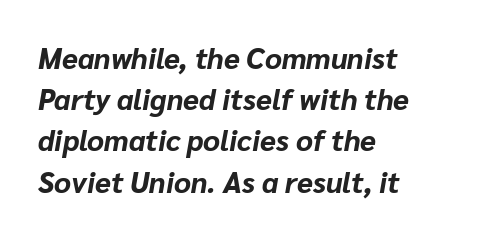
The image shows 29 px bold type, italic (leaning right); set left-aligned, normal line spacing (1.42x), normal letter spacing, not underlined; low stroke contrast and a medium x-height.
